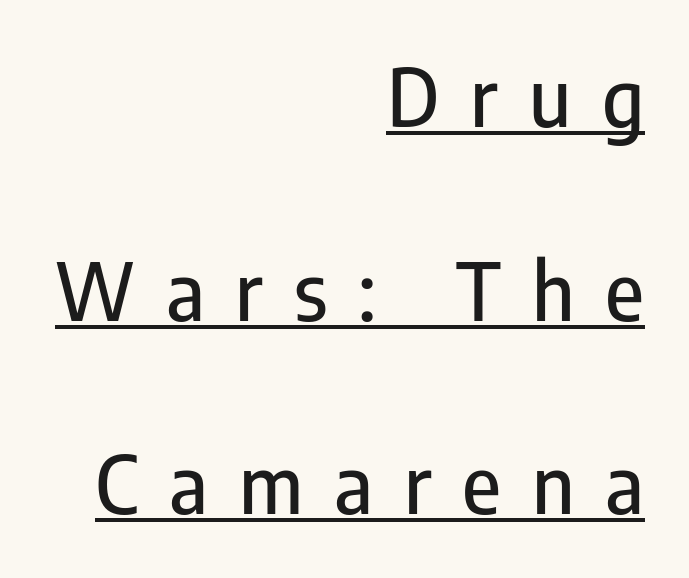
A student would call this right alignment; a typographer would say flush right, rag left. Classification — sans serif. Emphasis is given by a line drawn under the lettering. Letter spacing: wide.
